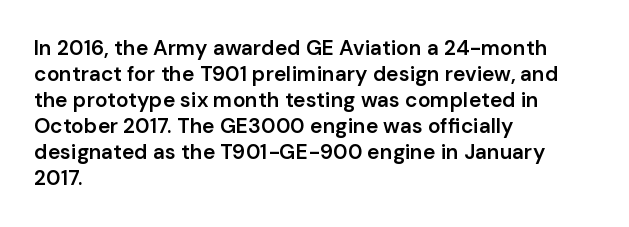
Set as a demibold, roughly 600 on the weight scale. Letter spacing: default. Where is the straight margin? On the left. Designer's note — italics off, roman on. Descenders are the only things crossing below the line.
